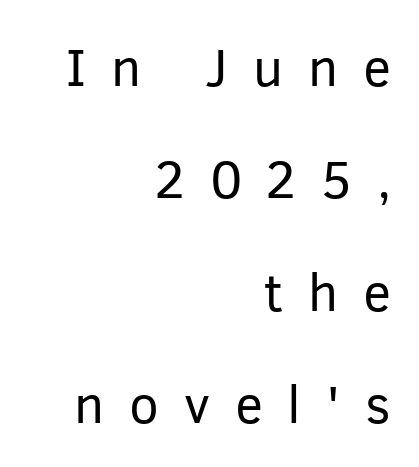
The image shows 53 px regular-weight sans-serif type, upright; set right-aligned, loose line spacing (2.12x), unusually wide letter spacing (+0.47 em), not underlined; low stroke contrast and a medium x-height.
